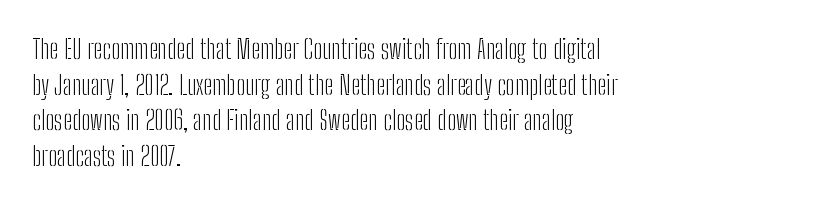
Q: Is the text bold? A: No.
Q: Is the text italic (slanted)? A: No, it is upright.
Q: Is the text underlined? A: No.
Q: How is the paragraph aligned? A: Left-aligned.
Q: Is the spacing between letters normal or unusually wide? A: Normal.
Q: Is the spacing between lines tight, normal or loose? A: Normal.
